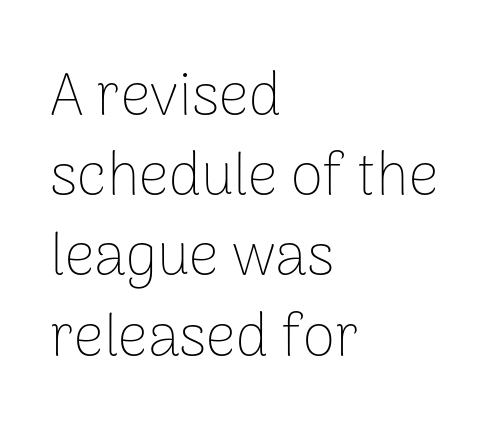
{"serif": "no", "italic": "no", "bold": "no", "weight": "thin", "width": "normal", "stroke_contrast": "low", "x_height": "medium", "monospaced": "no", "underline": "no", "align": "left", "line_spacing": "normal", "line_spacing_ratio": 1.36, "letter_spacing": "normal", "letter_spacing_em": 0.0, "glyph_px": 59}
